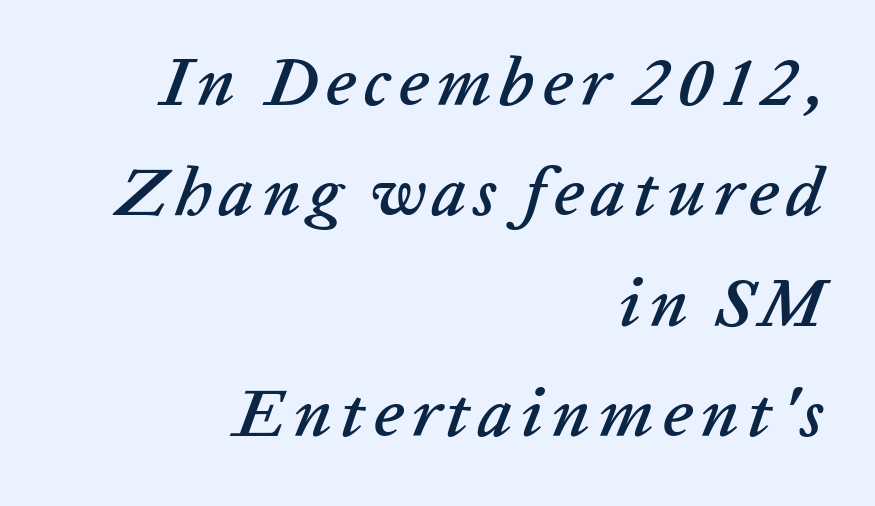
Q: Is the text italic (slanted)? A: Yes, it leans right by about 20 degrees.
Q: Is the text underlined? A: No.
Q: How is the paragraph aligned? A: Right-aligned.
Q: Is the spacing between lines tight, normal or loose? A: Normal.
Q: Width (condensed, normal, or wide)? A: Normal.
Q: Stroke contrast? A: Low.
Q: x-height? A: Medium.
Q: Monospaced? A: No.
